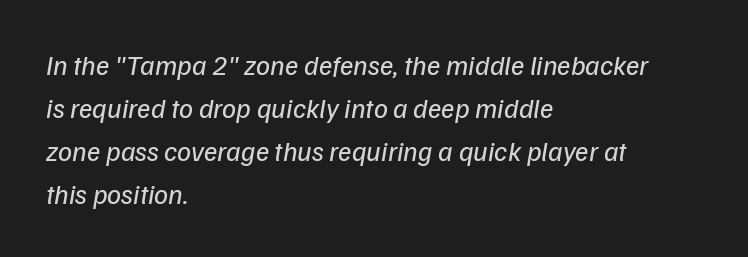
The passage shown is not underscored anywhere. These glyphs show unthickened strokes, regular width or finer. Summary of vertical rhythm: regular, with standard interline spacing. Typeset ragged right — the left edge is the straight one. The face used here is rendered with its standard letterfit.
